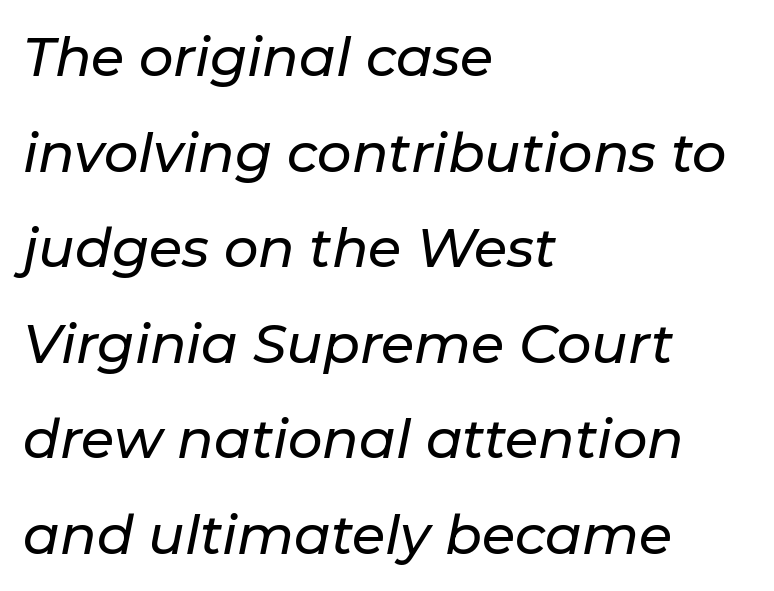
{"italic": "yes", "lean": "right", "slant_degrees": 11, "width": "normal", "stroke_contrast": "low", "x_height": "medium", "monospaced": "no", "underline": "no", "align": "left", "line_spacing_ratio": 1.77, "letter_spacing": "normal", "letter_spacing_em": 0.0, "glyph_px": 54}
